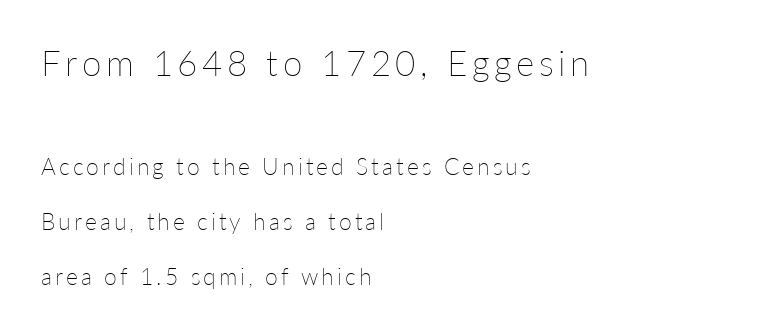
Q: Is the text bold? A: No.
Q: Is the text italic (slanted)? A: No, it is upright.
Q: Is the text underlined? A: No.
Q: How is the paragraph aligned? A: Left-aligned.
Q: Is the spacing between lines tight, normal or loose? A: Loose.
Q: Which block of text is set in a larger size, the first (top) or the second (bottom)? A: The first (top) one.
Q: Width (condensed, normal, or wide)? A: Normal.
Q: Stroke contrast? A: Low.
Q: x-height? A: Medium.
Q: Monospaced? A: No.
